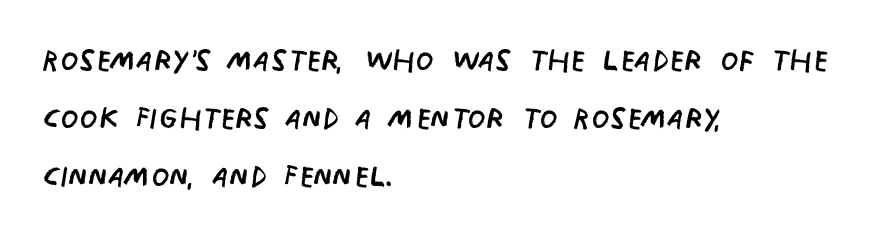
The image shows 41 px regular-weight, condensed sans-serif type; set left-aligned, normal line spacing (1.42x), normal letter spacing, not underlined; low stroke contrast and a large x-height.
